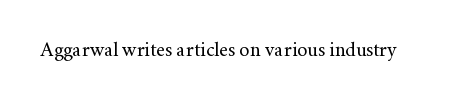
{"italic": "no", "bold": "no", "underline": "no", "letter_spacing": "normal", "letter_spacing_em": 0.0, "glyph_px": 20}
